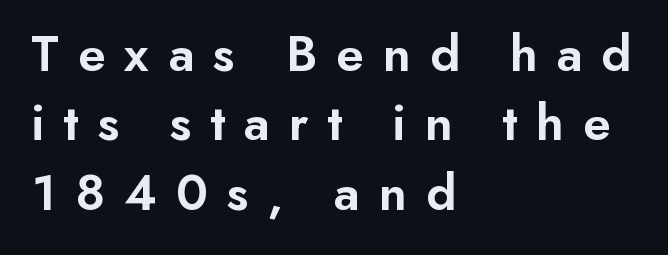
Q: Is the text bold? A: Semi-bold.
Q: Is the text italic (slanted)? A: No, it is upright.
Q: Is the typeface a serif or a sans-serif typeface? A: Sans-serif.
Q: Is the text underlined? A: No.
Q: How is the paragraph aligned? A: Left-aligned.
Q: Is the spacing between letters normal or unusually wide? A: Unusually wide.
Q: Is the spacing between lines tight, normal or loose? A: Normal.
Q: Width (condensed, normal, or wide)? A: Normal.
Q: Stroke contrast? A: Low.
Q: x-height? A: Small.
Q: Monospaced? A: No.
